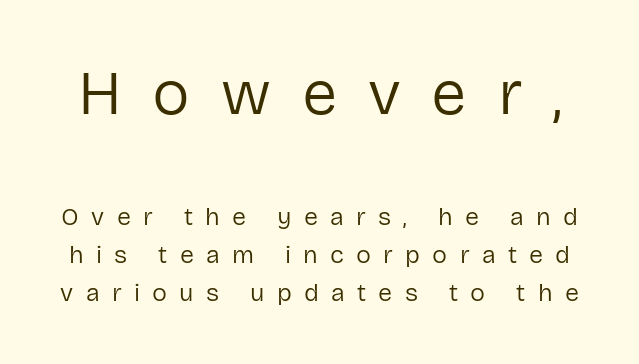
Q: Is the text bold? A: No.
Q: Is the text italic (slanted)? A: No, it is upright.
Q: Is the typeface a serif or a sans-serif typeface? A: Sans-serif.
Q: Is the text underlined? A: No.
Q: Is the spacing between letters normal or unusually wide? A: Unusually wide.
Q: Is the spacing between lines tight, normal or loose? A: Normal.
Q: Which block of text is set in a larger size, the first (top) or the second (bottom)? A: The first (top) one.
Q: Width (condensed, normal, or wide)? A: Normal.
Q: Stroke contrast? A: Low.
Q: x-height? A: Medium.
Q: Monospaced? A: No.
